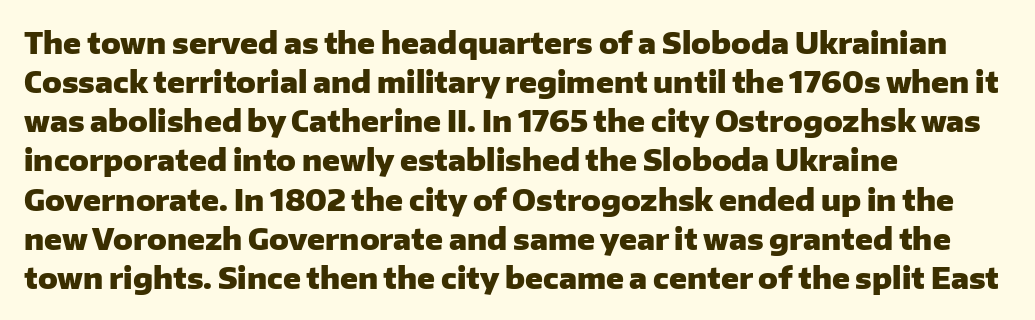
The image shows 29 px heavy sans-serif type, upright; set left-aligned, normal line spacing (1.35x), normal letter spacing, not underlined; low stroke contrast and a medium x-height.
